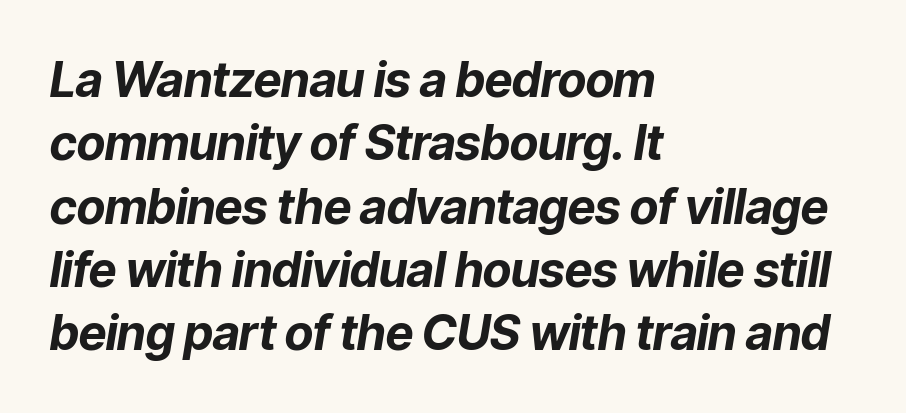
Q: Is the text bold? A: Yes.
Q: Is the text italic (slanted)? A: Yes, it leans right by about 9 degrees.
Q: Is the text underlined? A: No.
Q: How is the paragraph aligned? A: Left-aligned.
Q: Is the spacing between letters normal or unusually wide? A: Normal.
Q: Is the spacing between lines tight, normal or loose? A: Normal.
Q: Width (condensed, normal, or wide)? A: Normal.
Q: Stroke contrast? A: Low.
Q: x-height? A: Medium.
Q: Monospaced? A: No.
